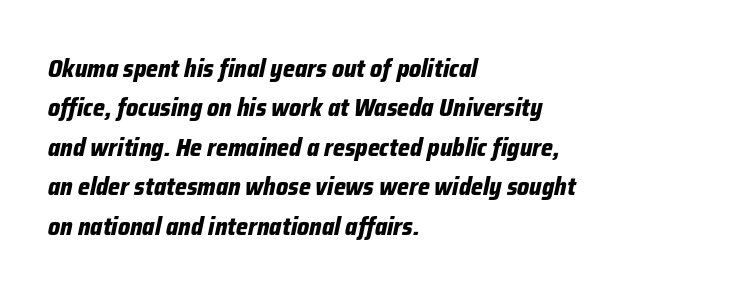
In terms of leading, this rendering sits right in the middle. Only glyphs here, with clear space below each row. Each word holds together tightly as a unit, with standard inter-letter gaps. The ragged edge is on the right, which tells us the setting is flush left.
